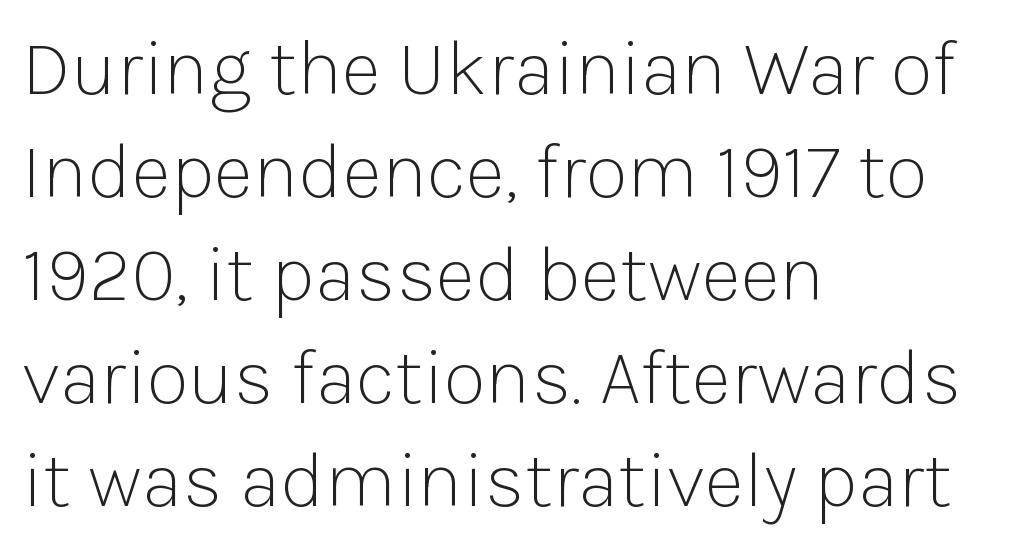
Leftover space on each line is placed entirely after the last word. Nope, not italic — everything's standing straight. A light-to-regular cut is what we see here. The rendering uses natural spacing where letterforms have individual widths. Compared with typical body copy, the letter spacing here is the same.
